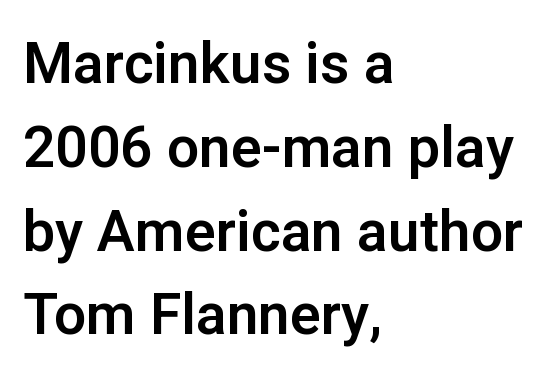
Q: Is the text italic (slanted)? A: No, it is upright.
Q: Is the typeface a serif or a sans-serif typeface? A: Sans-serif.
Q: Is the text underlined? A: No.
Q: How is the paragraph aligned? A: Left-aligned.
Q: Is the spacing between letters normal or unusually wide? A: Normal.
Q: Is the spacing between lines tight, normal or loose? A: Normal.
Q: Width (condensed, normal, or wide)? A: Normal.
Q: Stroke contrast? A: Low.
Q: x-height? A: Medium.
Q: Monospaced? A: No.
